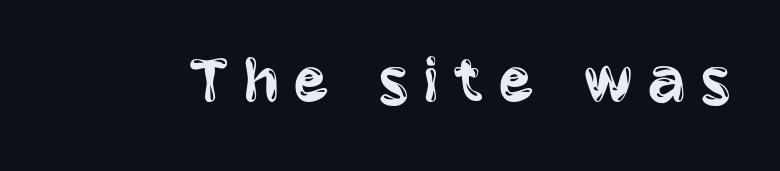
{"serif": "no", "italic": "no", "bold": "no", "weight": "regular", "width": "condensed", "stroke_contrast": "low", "x_height": "large", "monospaced": "no", "underline": "no", "glyph_px": 72}
